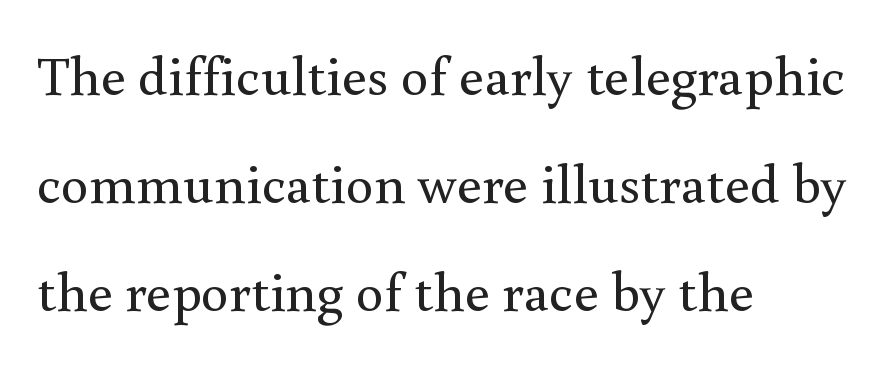
{"serif": "yes", "italic": "no", "bold": "no", "weight": "regular", "width": "normal", "x_height": "small", "monospaced": "no", "underline": "no", "align": "left", "line_spacing": "loose", "line_spacing_ratio": 1.93, "letter_spacing": "normal", "letter_spacing_em": 0.0, "glyph_px": 56}
